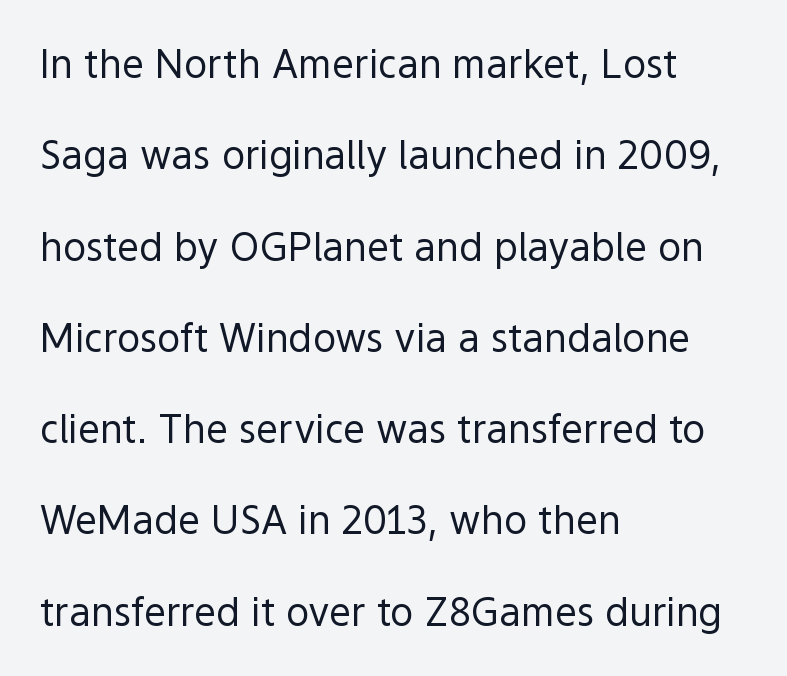
The lines are quadded left. A light-to-regular cut is what we see here. Bare-footed words on every line. Note the varied advance widths — an 'i' is clearly narrower than an 'm'. The characters display no serif detailing; their extremities are plain.
